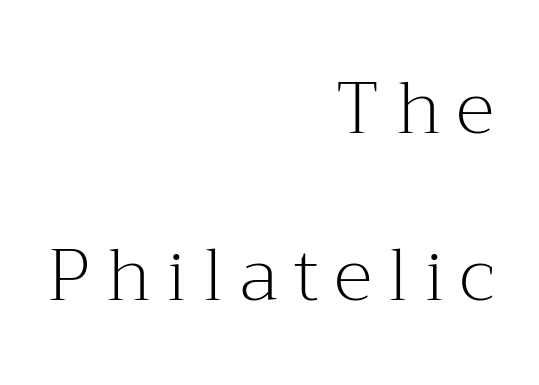
Q: Is the text bold? A: No.
Q: Is the text italic (slanted)? A: No, it is upright.
Q: Is the typeface a serif or a sans-serif typeface? A: Serif.
Q: Is the text underlined? A: No.
Q: How is the paragraph aligned? A: Right-aligned.
Q: Is the spacing between letters normal or unusually wide? A: Unusually wide.
Q: Is the spacing between lines tight, normal or loose? A: Loose.
Q: Width (condensed, normal, or wide)? A: Normal.
Q: Stroke contrast? A: Medium.
Q: x-height? A: Medium.
Q: Monospaced? A: No.
